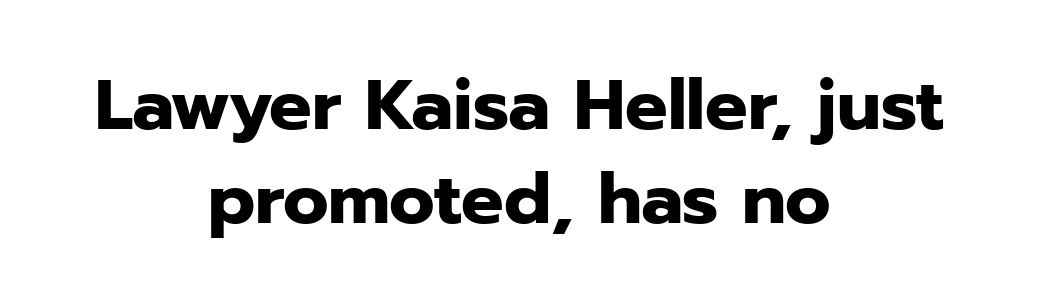
{"serif": "no", "italic": "no", "bold": "yes", "weight": "heavy", "width": "normal", "stroke_contrast": "low", "x_height": "medium", "monospaced": "no", "underline": "no", "align": "center", "line_spacing": "normal", "line_spacing_ratio": 1.33, "letter_spacing": "normal", "letter_spacing_em": 0.0, "glyph_px": 71}
